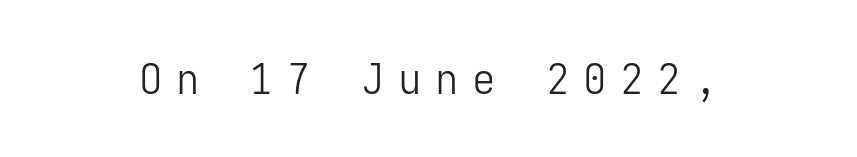
{"serif": "no", "italic": "no", "bold": "no", "weight": "light", "width": "condensed", "stroke_contrast": "low", "x_height": "medium", "monospaced": "yes", "underline": "no", "letter_spacing": "wide", "letter_spacing_em": 0.36, "glyph_px": 43}
